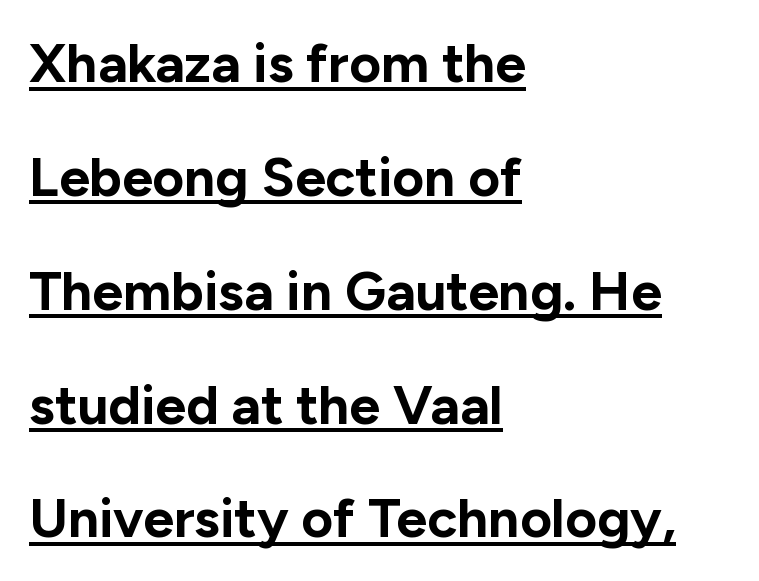
Here the designer chose a conventional face with non-uniform glyph widths. Ordinary non-slanted type is in use. Caption: lettering with a line underneath. Typographic density is high because the face is bold. Words appear dense and cohesive because spacing is normal.
